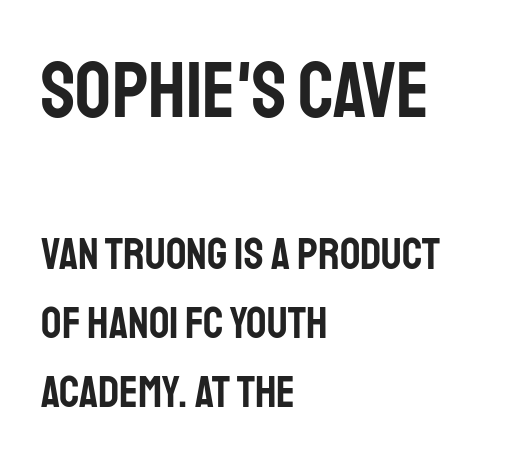
The image shows 79 px condensed sans-serif type, upright; set left-aligned, normal line spacing (1.54x), normal letter spacing, not underlined; the first (top) block is 1.76x larger; low stroke contrast and a large x-height.
